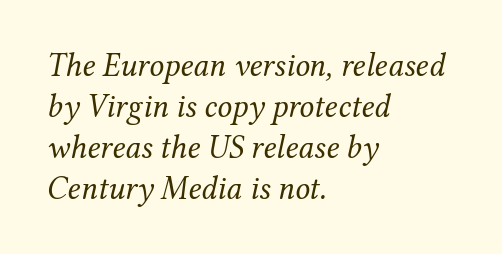
{"serif": "yes", "italic": "yes", "lean": "right", "slant_degrees": 12, "bold": "no", "weight": "regular", "width": "normal", "stroke_contrast": "medium", "x_height": "medium", "monospaced": "no", "underline": "no", "align": "left", "line_spacing_ratio": 1.24, "letter_spacing": "normal", "letter_spacing_em": 0.0, "glyph_px": 33}
